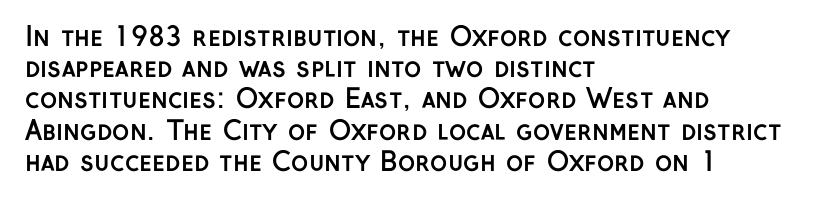
The image shows 26 px bold type, upright; set left-aligned, line spacing 1.2x, normal letter spacing, not underlined.
